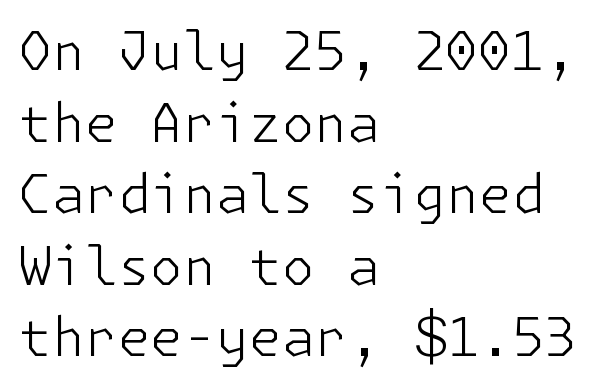
{"serif": "no", "italic": "no", "bold": "no", "weight": "light", "width": "normal", "stroke_contrast": "low", "x_height": "medium", "underline": "no", "align": "left", "line_spacing": "normal", "line_spacing_ratio": 1.35, "letter_spacing": "normal", "letter_spacing_em": 0.0, "glyph_px": 53}
